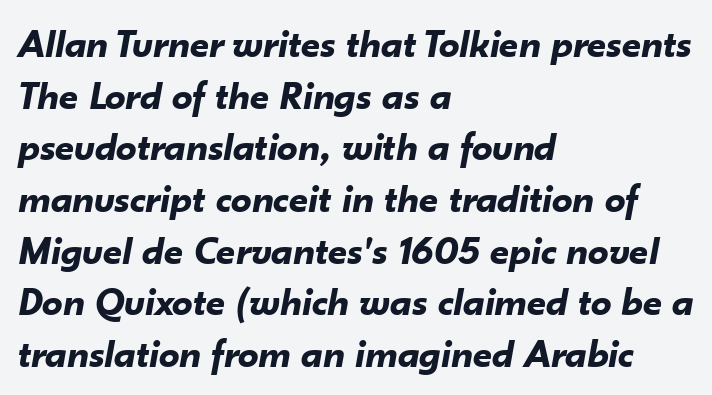
The image shows 41 px bold type, italic (leaning right); set left-aligned, normal line spacing (1.26x), normal letter spacing, not underlined; low stroke contrast and a small x-height.
